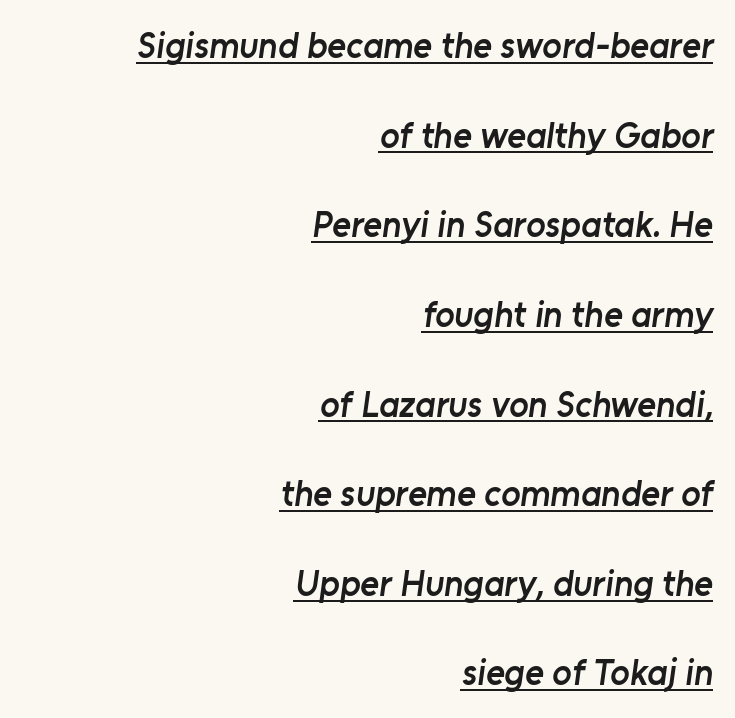
Q: Is the text bold? A: Semi-bold.
Q: Is the typeface a serif or a sans-serif typeface? A: Sans-serif.
Q: Is the text underlined? A: Yes.
Q: How is the paragraph aligned? A: Right-aligned.
Q: Is the spacing between letters normal or unusually wide? A: Normal.
Q: Is the spacing between lines tight, normal or loose? A: Loose.
Q: Width (condensed, normal, or wide)? A: Normal.
Q: Stroke contrast? A: Low.
Q: x-height? A: Medium.
Q: Monospaced? A: No.
